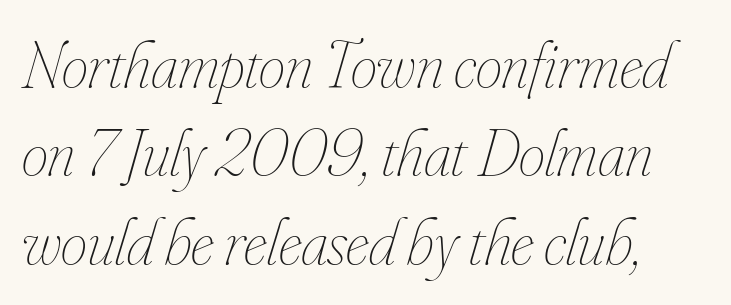
Q: Is the text bold? A: No.
Q: Is the text italic (slanted)? A: Yes, it leans right by about 16 degrees.
Q: Is the text underlined? A: No.
Q: Is the spacing between letters normal or unusually wide? A: Normal.
Q: Is the spacing between lines tight, normal or loose? A: Normal.
Q: Width (condensed, normal, or wide)? A: Condensed.
Q: Stroke contrast? A: Low.
Q: x-height? A: Small.
Q: Monospaced? A: No.
